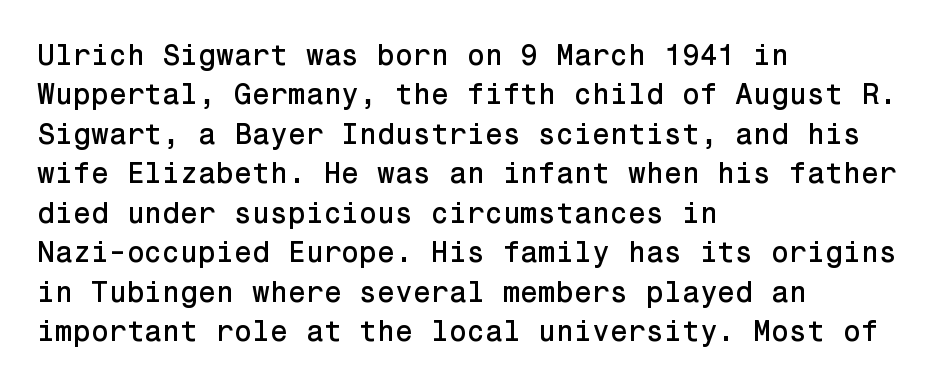
Regarding serifs, this sample does without them. This block has exactly the height ordinary leading produces. The glyphs are unaccompanied by any horizontal stroke below them. The text block is weighted toward the left margin, trailing off unevenly rightward. Each word holds together tightly as a unit, with standard inter-letter gaps.
